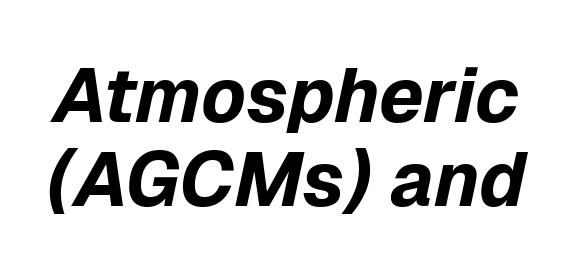
Underlining? Definitely not there. Italic? Definitely — the glyphs are oblique. How are the letters spaced? Ordinarily, with no added tracking. Pretty heavy lettering here — definitely bold. Line spacing here is tight. The face used here is proportionally spaced, like ordinary book or web type.
